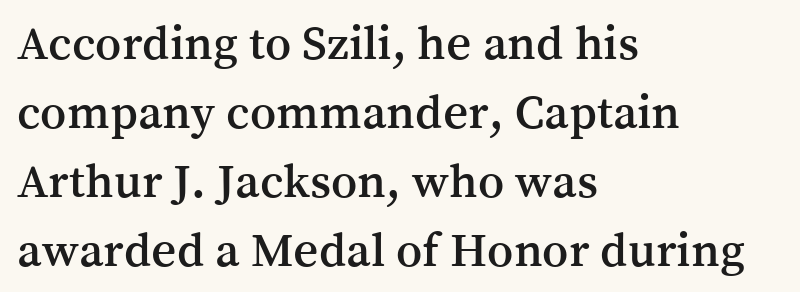
{"serif": "yes", "italic": "no", "width": "normal", "stroke_contrast": "medium", "x_height": "medium", "monospaced": "no", "underline": "no", "align": "left", "line_spacing": "normal", "line_spacing_ratio": 1.41, "letter_spacing": "normal", "letter_spacing_em": 0.0, "glyph_px": 49}
